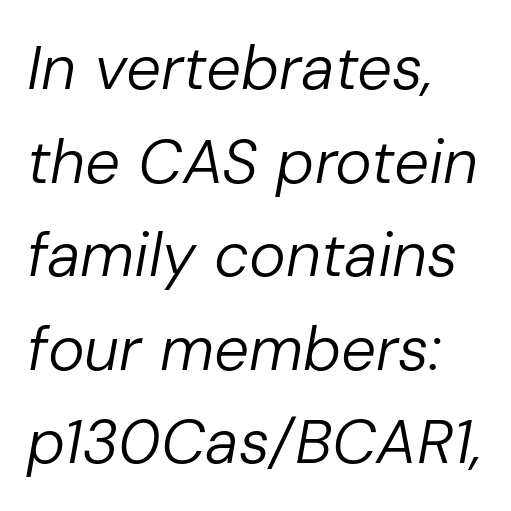
{"italic": "yes", "lean": "right", "slant_degrees": 10, "bold": "no", "weight": "regular", "width": "normal", "stroke_contrast": "low", "x_height": "medium", "monospaced": "no", "underline": "no", "align": "left", "line_spacing": "normal", "line_spacing_ratio": 1.51, "letter_spacing": "normal", "letter_spacing_em": 0.0, "glyph_px": 62}
